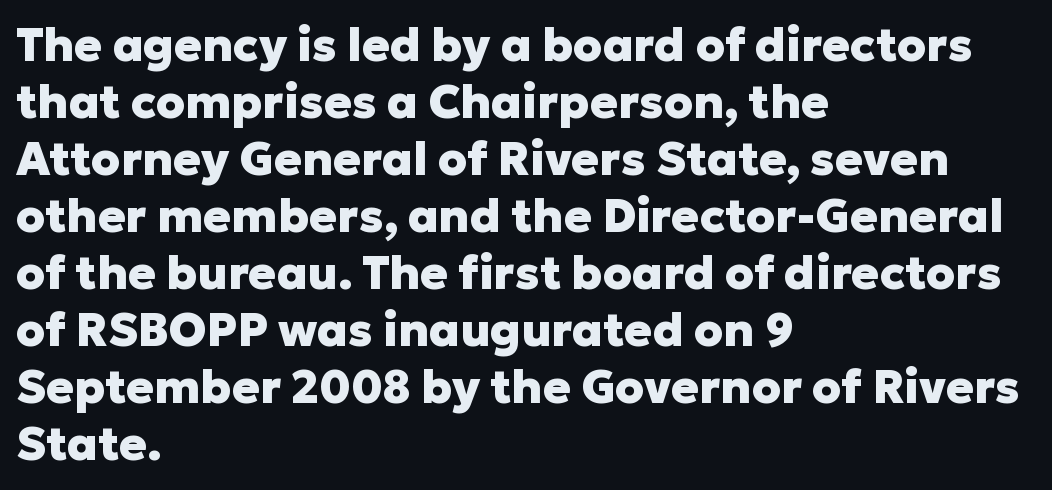
Q: Is the text bold? A: Yes.
Q: Is the text italic (slanted)? A: No, it is upright.
Q: Is the typeface a serif or a sans-serif typeface? A: Sans-serif.
Q: Is the text underlined? A: No.
Q: How is the paragraph aligned? A: Left-aligned.
Q: Is the spacing between letters normal or unusually wide? A: Normal.
Q: Width (condensed, normal, or wide)? A: Normal.
Q: Stroke contrast? A: Low.
Q: x-height? A: Medium.
Q: Monospaced? A: No.
